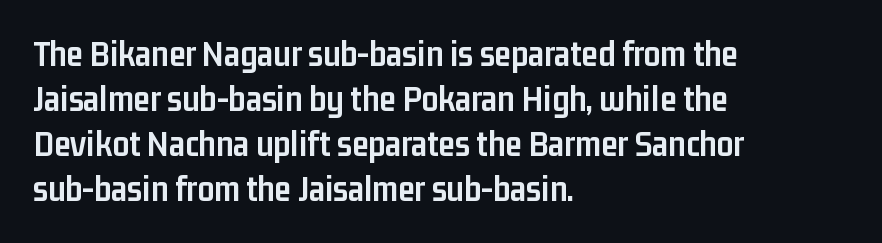
A typesetter would call this zero additional tracking. This is sans-serif lettering, the kind often seen on screens and signage. This is heavy type, rendered in bold. The lettering holds an erect, upright posture throughout. The specimen omits any rule beneath the text block's lines. Each letter keeps its own natural width here, so spacing adapts to shape.
